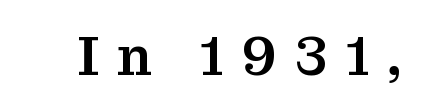
Plain, unruled lines of type. Designer's note — italics off, roman on. You could not count columns in this text — the font is proportionally spaced. The face used here is seriffed, in the tradition of book romans.
